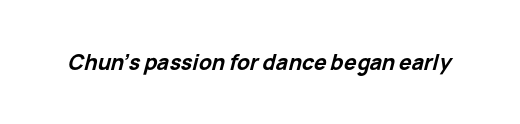
Q: Is the text bold? A: Yes.
Q: Is the text italic (slanted)? A: Yes, it leans right by about 15 degrees.
Q: Is the text underlined? A: No.
Q: Is the spacing between letters normal or unusually wide? A: Normal.
